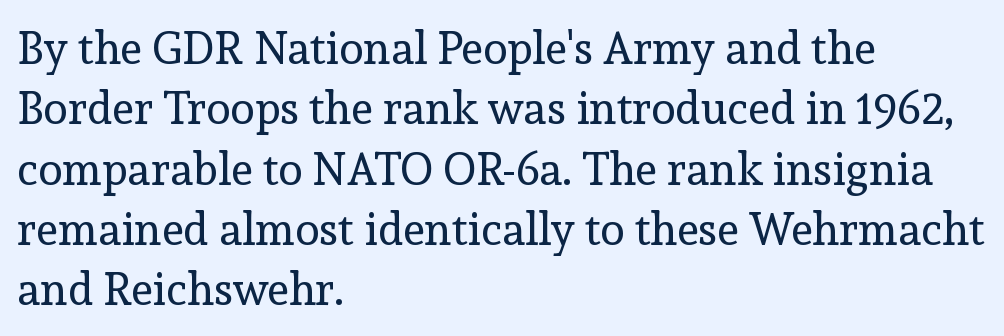
These lines stack with their left ends in a neat column. Here the designer chose a conventional face with non-uniform glyph widths. This rendering leaves character spacing at its baseline value. Stroke terminals: seriffed.
